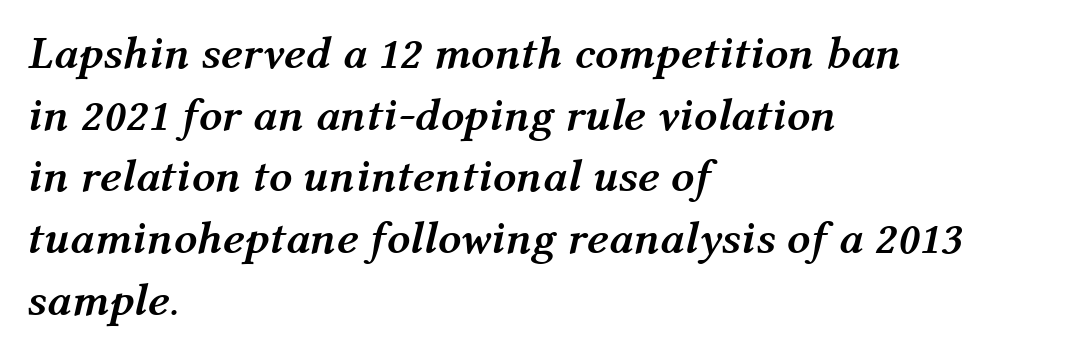
Q: Is the text bold? A: Yes.
Q: Is the text italic (slanted)? A: Yes, it leans right by about 12 degrees.
Q: Is the text underlined? A: No.
Q: How is the paragraph aligned? A: Left-aligned.
Q: Is the spacing between letters normal or unusually wide? A: Normal.
Q: Is the spacing between lines tight, normal or loose? A: Normal.
Q: Width (condensed, normal, or wide)? A: Normal.
Q: Stroke contrast? A: Medium.
Q: x-height? A: Medium.
Q: Monospaced? A: No.
